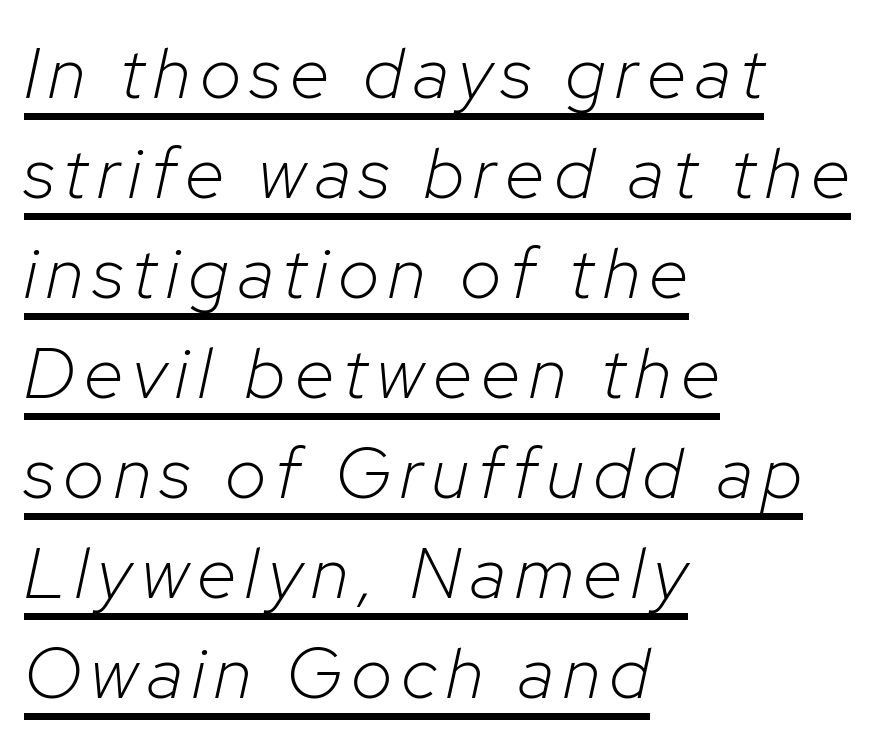
{"italic": "yes", "lean": "right", "slant_degrees": 12, "bold": "no", "weight": "light", "width": "normal", "stroke_contrast": "low", "x_height": "medium", "monospaced": "no", "underline": "yes", "align": "left", "line_spacing": "normal", "line_spacing_ratio": 1.39, "glyph_px": 72}
